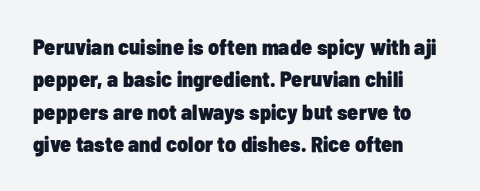
Q: Is the text bold? A: Yes.
Q: Is the text italic (slanted)? A: No, it is upright.
Q: Is the text underlined? A: No.
Q: How is the paragraph aligned? A: Left-aligned.
Q: Is the spacing between letters normal or unusually wide? A: Normal.
Q: Is the spacing between lines tight, normal or loose? A: Normal.
